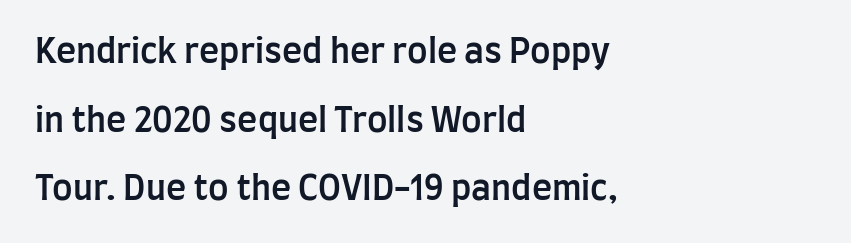
The image shows 34 px semibold, condensed sans-serif type, upright; set left-aligned, loose line spacing (2.02x), normal letter spacing, not underlined; low stroke contrast and a large x-height.
